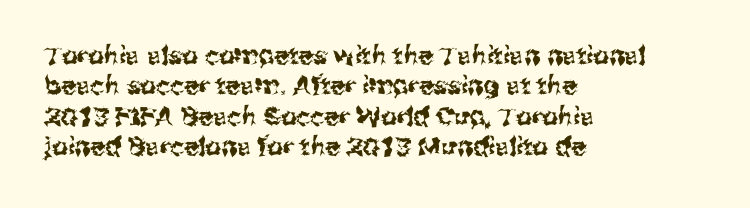
The typography opts for an upright posture over an oblique one. The letterforms sit shoulder to shoulder at normal distance. Compared with a centered layout, this one pins lines to the left instead. Descenders are the only things crossing below the line.
